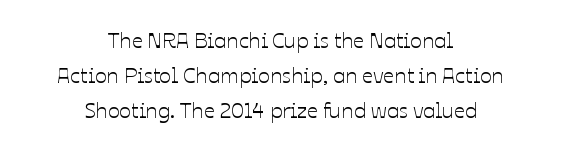
The type sits square on the baseline with zero lean. A centered setting, common on invitations and titles, is used for this passage. Words float on clear page, feet unadorned. Observe the ordinary spacing: letters are neighbours, not strangers. Whoever set this chose a conventional vertical rhythm.
